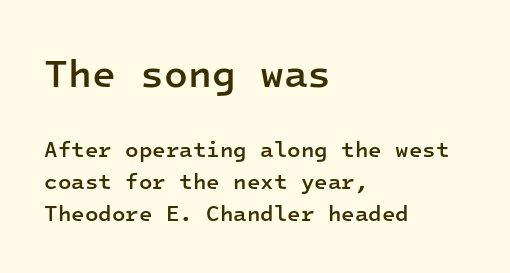
{"serif": "no", "italic": "no", "bold": "semi", "weight": "semibold", "width": "normal", "stroke_contrast": "low", "x_height": "medium", "monospaced": "yes", "underline": "no", "align": "left", "line_spacing": "normal", "line_spacing_ratio": 1.47, "letter_spacing": "normal", "letter_spacing_em": 0.0, "larger_block": "first", "size_ratio": 1.77, "glyph_px": 39}
